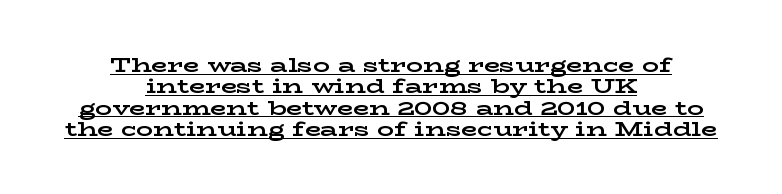
{"italic": "no", "bold": "yes", "underline": "yes", "align": "center", "line_spacing": "tight", "line_spacing_ratio": 1.02, "letter_spacing": "normal", "letter_spacing_em": 0.0, "glyph_px": 21}
